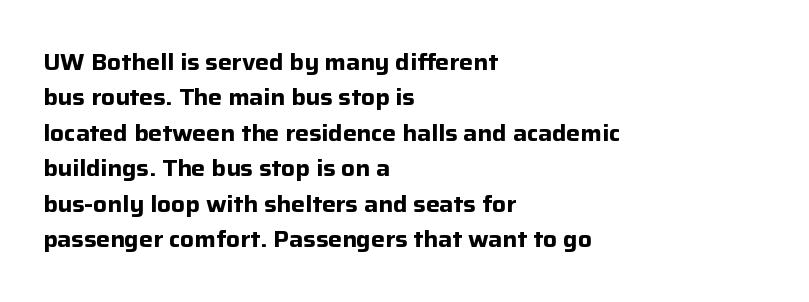
Q: Is the text bold? A: Yes.
Q: Is the text italic (slanted)? A: No, it is upright.
Q: Is the text underlined? A: No.
Q: How is the paragraph aligned? A: Left-aligned.
Q: Is the spacing between letters normal or unusually wide? A: Normal.
Q: Is the spacing between lines tight, normal or loose? A: Normal.
